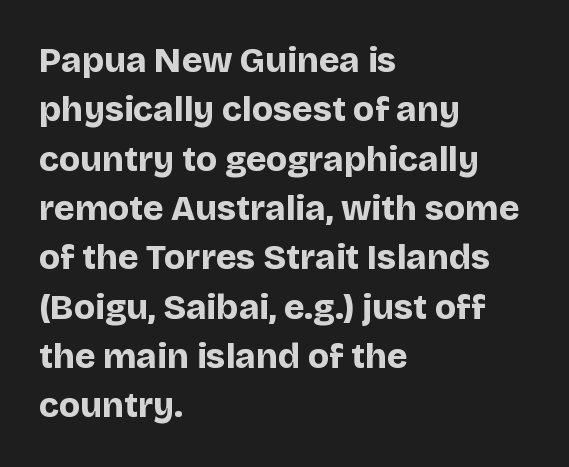
Q: Is the text bold? A: Yes.
Q: Is the text italic (slanted)? A: No, it is upright.
Q: Is the typeface a serif or a sans-serif typeface? A: Sans-serif.
Q: Is the text underlined? A: No.
Q: How is the paragraph aligned? A: Left-aligned.
Q: Is the spacing between letters normal or unusually wide? A: Normal.
Q: Is the spacing between lines tight, normal or loose? A: Normal.
Q: Width (condensed, normal, or wide)? A: Normal.
Q: Stroke contrast? A: Low.
Q: x-height? A: Large.
Q: Monospaced? A: No.
